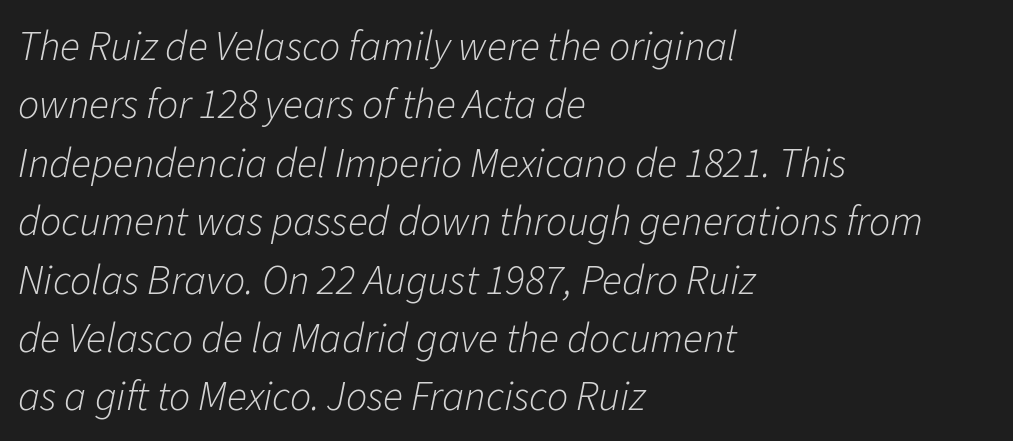
Casual observation: everything's shoved over to the left. How are the letters spaced? Ordinarily, with no added tracking. Summary of vertical rhythm: regular, with standard interline spacing. Italic: yes, the glyphs are oblique. Do the characters align in a grid? No, the font is proportional.
